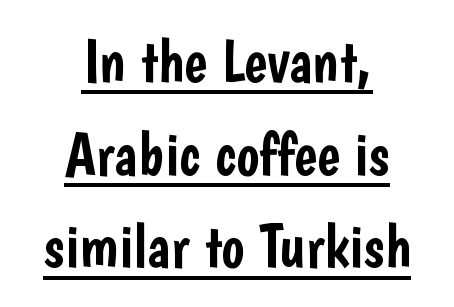
Q: Is the text italic (slanted)? A: No, it is upright.
Q: Is the typeface a serif or a sans-serif typeface? A: Sans-serif.
Q: Is the text underlined? A: Yes.
Q: How is the paragraph aligned? A: Centered.
Q: Is the spacing between letters normal or unusually wide? A: Normal.
Q: Is the spacing between lines tight, normal or loose? A: Normal.
Q: Width (condensed, normal, or wide)? A: Condensed.
Q: Stroke contrast? A: Low.
Q: x-height? A: Medium.
Q: Monospaced? A: No.
